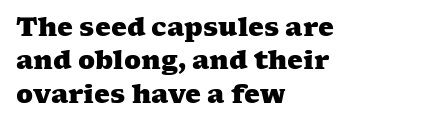
Q: Is the text bold? A: Yes.
Q: Is the text underlined? A: No.
Q: How is the paragraph aligned? A: Left-aligned.
Q: Is the spacing between letters normal or unusually wide? A: Normal.
Q: Is the spacing between lines tight, normal or loose? A: Normal.
